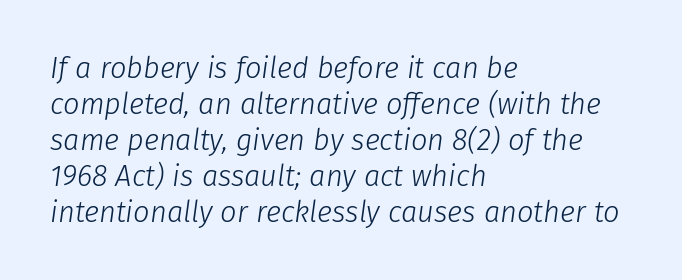
The image shows 29 px light type, italic (leaning right); set left-aligned, line spacing 1.24x, normal letter spacing, not underlined; low stroke contrast and a medium x-height.
